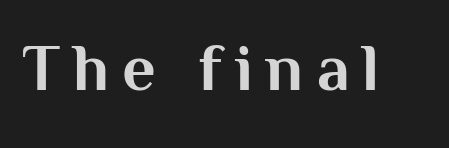
{"serif": "no", "italic": "no", "bold": "yes", "weight": "bold", "width": "normal", "stroke_contrast": "medium", "x_height": "medium", "monospaced": "no", "underline": "no", "letter_spacing": "wide", "letter_spacing_em": 0.2, "glyph_px": 66}
